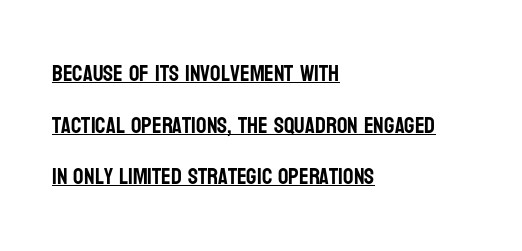
Q: Is the text italic (slanted)? A: No, it is upright.
Q: Is the text underlined? A: Yes.
Q: How is the paragraph aligned? A: Left-aligned.
Q: Is the spacing between letters normal or unusually wide? A: Normal.
Q: Is the spacing between lines tight, normal or loose? A: Loose.
